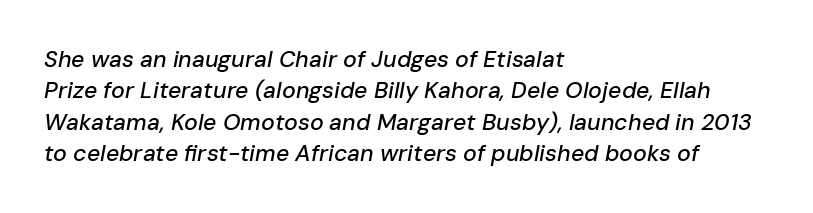
The image shows 23 px text type, italic (leaning right); set left-aligned, normal line spacing (1.36x), normal letter spacing, not underlined.
